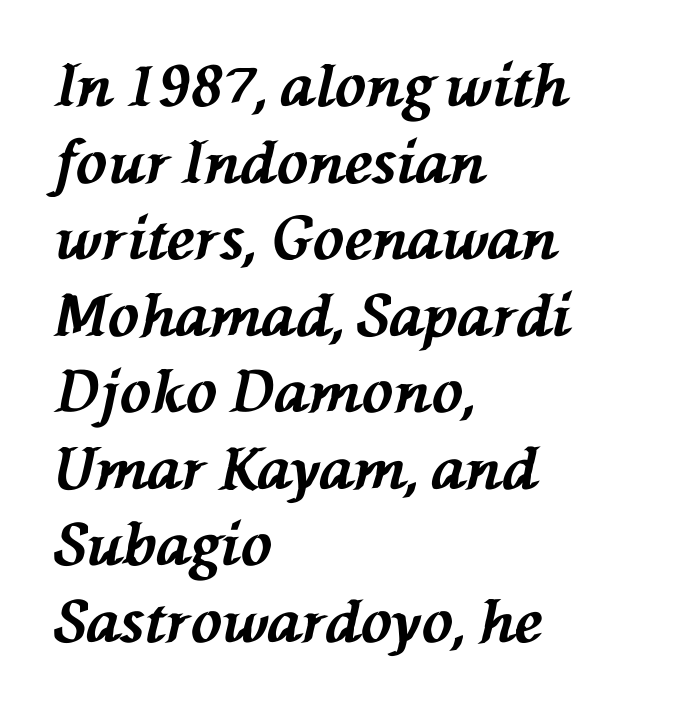
The image shows 58 px bold type, italic (leaning left); set left-aligned, normal line spacing (1.32x), normal letter spacing, not underlined; medium stroke contrast and a medium x-height.
